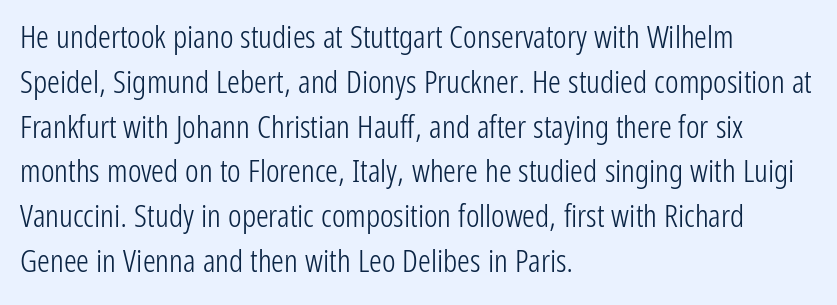
The image shows 32 px light, condensed sans-serif type, upright; set left-aligned, normal line spacing (1.4x), normal letter spacing, not underlined; low stroke contrast and a medium x-height.
